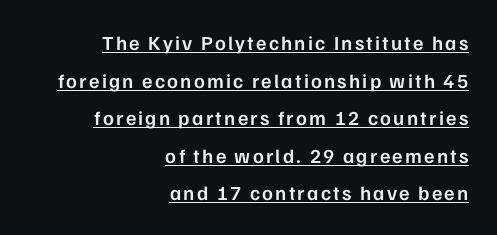
{"italic": "no", "bold": "semi", "underline": "yes", "align": "right", "line_spacing_ratio": 1.88, "glyph_px": 20}
